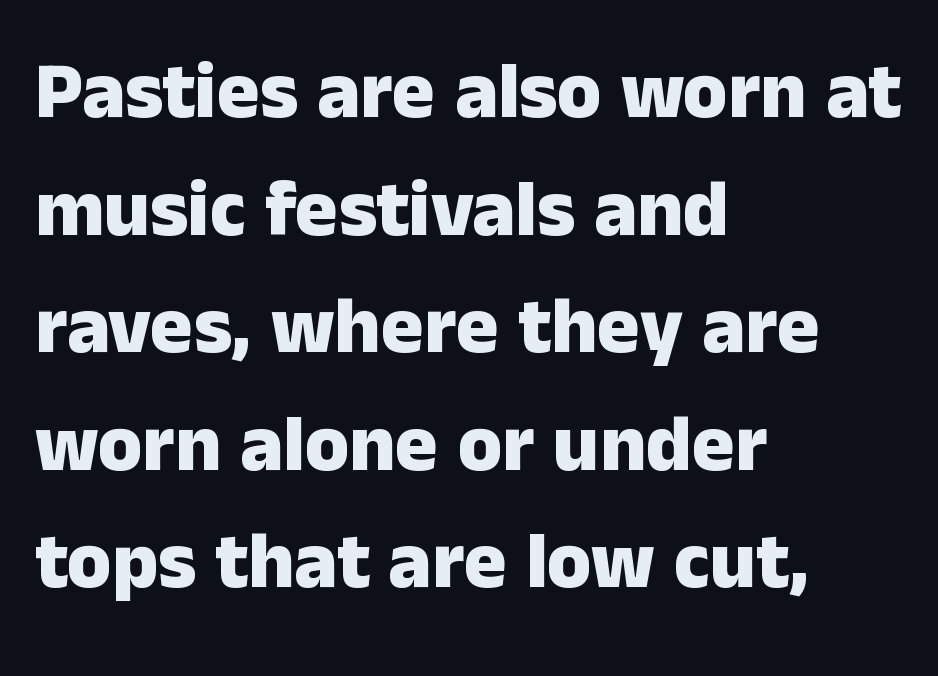
{"serif": "no", "italic": "no", "bold": "yes", "weight": "heavy", "width": "normal", "stroke_contrast": "low", "x_height": "medium", "monospaced": "no", "underline": "no", "align": "left", "line_spacing": "normal", "line_spacing_ratio": 1.47, "letter_spacing": "normal", "letter_spacing_em": 0.0, "glyph_px": 80}
